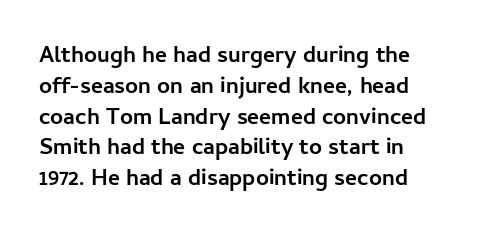
Q: Is the text bold? A: Yes.
Q: Is the text italic (slanted)? A: No, it is upright.
Q: Is the text underlined? A: No.
Q: How is the paragraph aligned? A: Left-aligned.
Q: Is the spacing between letters normal or unusually wide? A: Normal.
Q: Is the spacing between lines tight, normal or loose? A: Normal.
